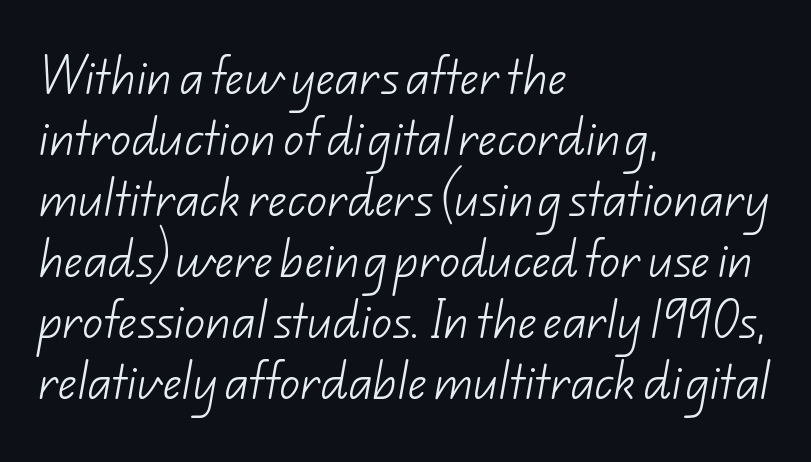
{"serif": "no", "bold": "no", "weight": "light", "width": "normal", "stroke_contrast": "low", "x_height": "small", "monospaced": "no", "underline": "no", "align": "left", "line_spacing": "normal", "line_spacing_ratio": 1.49, "letter_spacing": "normal", "letter_spacing_em": 0.0, "glyph_px": 41}
